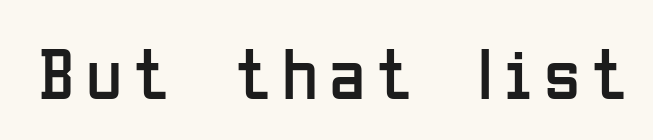
Nothing sits at the stroke ends, so this counts as sans-serif. Quick note: underline off. The lettering stays uniformly vertical, giving the passage a roman look. Ink coverage per letter is moderate at most. The rendering uses natural spacing where letterforms have individual widths.
